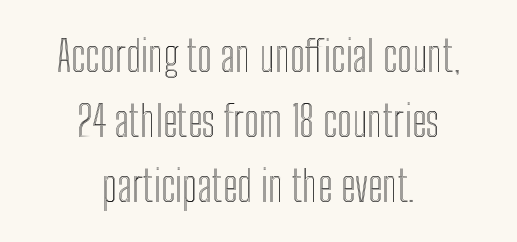
{"italic": "no", "width": "condensed", "x_height": "medium", "monospaced": "no", "underline": "no", "align": "center", "line_spacing": "normal", "line_spacing_ratio": 1.55, "letter_spacing": "normal", "letter_spacing_em": 0.0, "glyph_px": 42}
